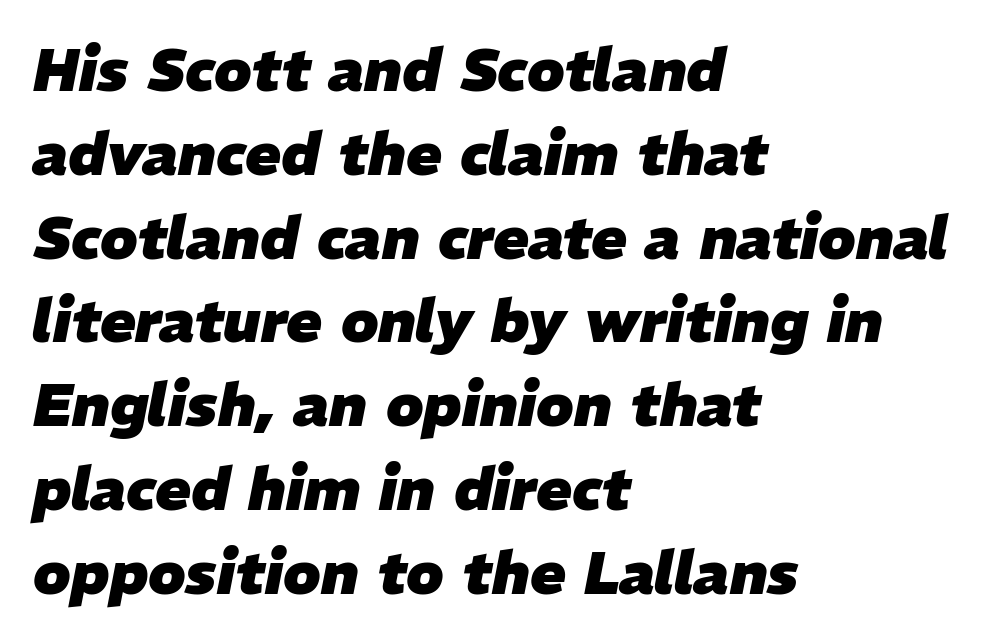
Q: Is the text bold? A: Yes.
Q: Is the text italic (slanted)? A: Yes, it leans right by about 11 degrees.
Q: Is the text underlined? A: No.
Q: How is the paragraph aligned? A: Left-aligned.
Q: Is the spacing between letters normal or unusually wide? A: Normal.
Q: Is the spacing between lines tight, normal or loose? A: Normal.
Q: Width (condensed, normal, or wide)? A: Normal.
Q: Stroke contrast? A: Low.
Q: x-height? A: Medium.
Q: Monospaced? A: No.
